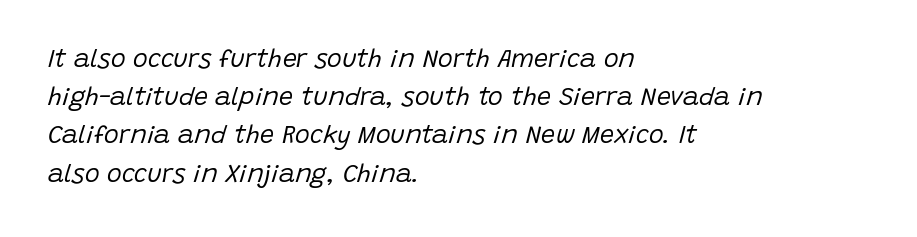
Look at the tracking — it's just the regular setting, nothing added. The typesetter chose a ragged-right arrangement here. This block has exactly the height ordinary leading produces. The string is rendered with underlining switched off.
